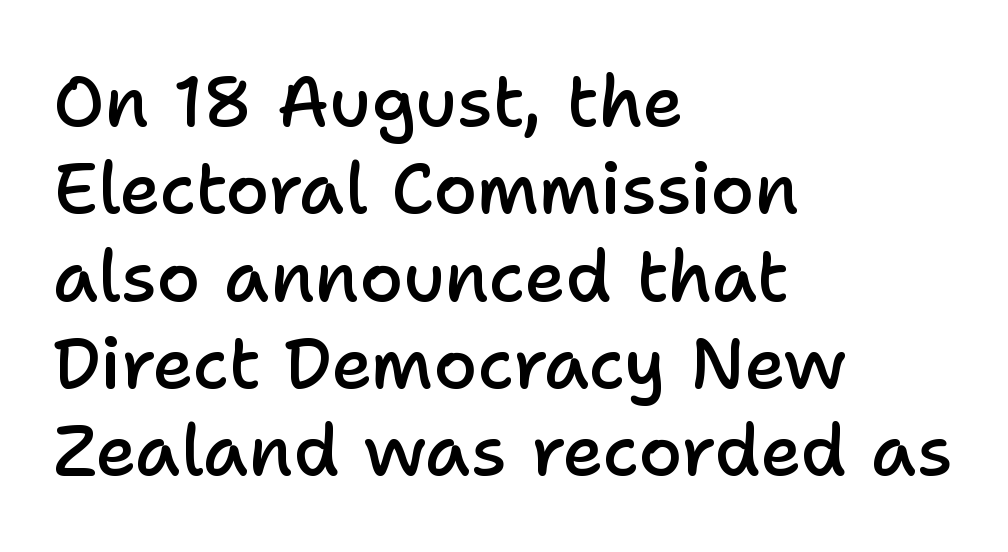
The rendering keeps characters at their native spacing. The area under the type is left untouched. These words are printed semibold, heavier than regular yet not bold. This rendering uses left alignment, leaving the right contour irregular. The letters stand straight up with perfectly vertical stems. A sans-serif font was chosen for this passage.
